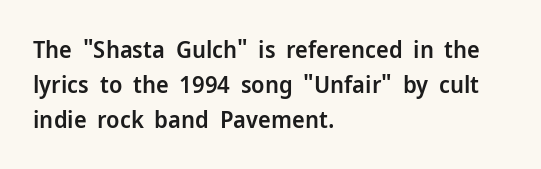
Q: Is the text bold? A: Semi-bold.
Q: Is the text italic (slanted)? A: No, it is upright.
Q: Is the text underlined? A: No.
Q: How is the paragraph aligned? A: Left-aligned.
Q: Is the spacing between letters normal or unusually wide? A: Normal.
Q: Is the spacing between lines tight, normal or loose? A: Normal.
